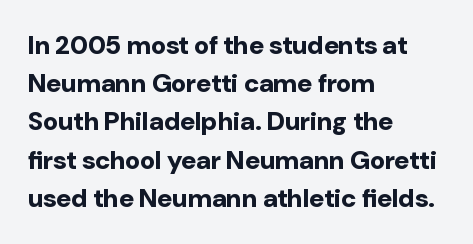
{"italic": "no", "bold": "yes", "underline": "no", "align": "left", "line_spacing": "normal", "line_spacing_ratio": 1.47, "letter_spacing": "normal", "letter_spacing_em": 0.0, "glyph_px": 26}
